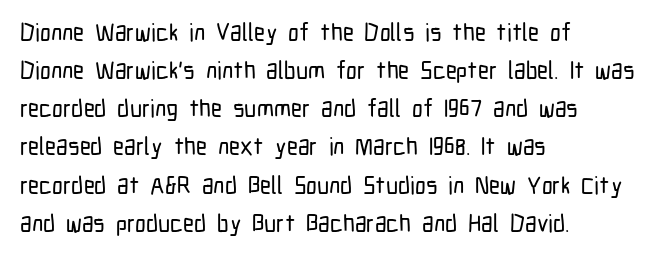
Q: Is the text italic (slanted)? A: No, it is upright.
Q: Is the text underlined? A: No.
Q: How is the paragraph aligned? A: Left-aligned.
Q: Is the spacing between letters normal or unusually wide? A: Normal.
Q: Is the spacing between lines tight, normal or loose? A: Normal.
